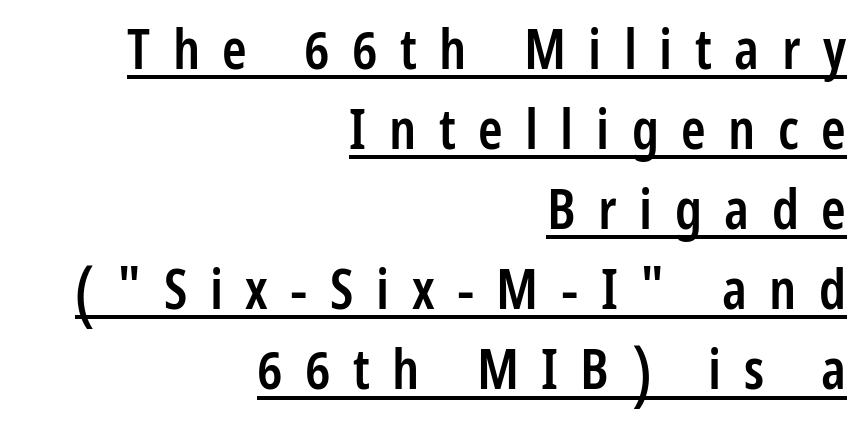
What kind of face is this? One without serifs — a sans. Evenly set lines give the paragraph a standard silhouette. This rendering features underlined lettering. The passage is arranged like a letterhead date or caption credit — flush right.
